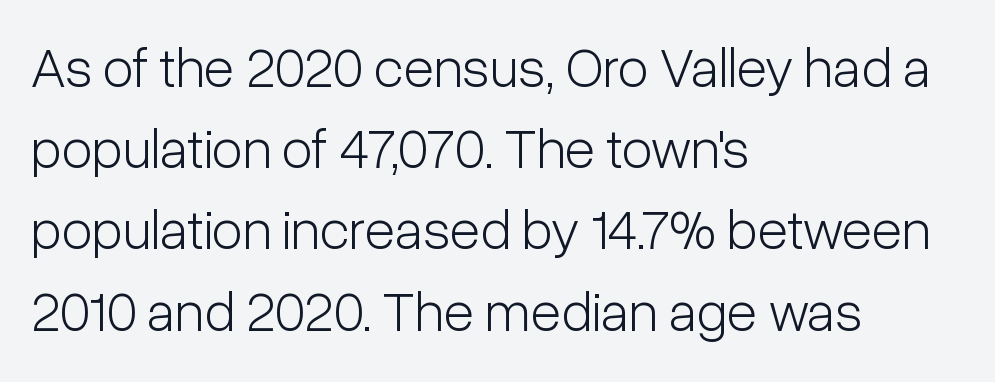
The image shows 56 px light, condensed sans-serif type, upright; set left-aligned, normal line spacing (1.45x), normal letter spacing, not underlined; low stroke contrast and a medium x-height.
